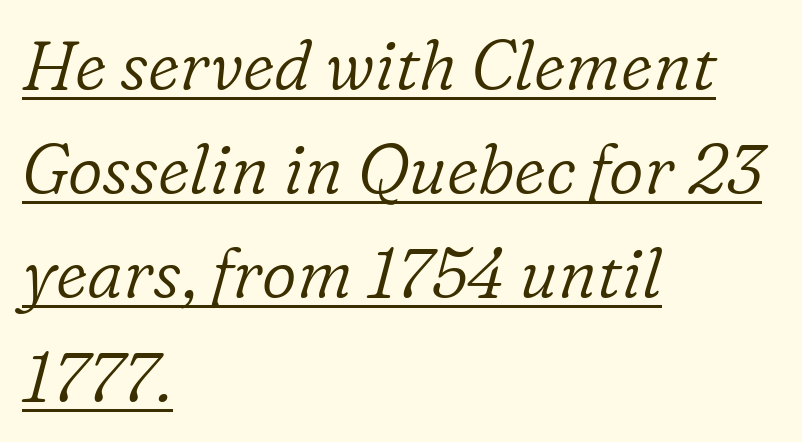
Little horizontal feet cap the strokes, marking this as serif type. The type is set solid horizontally, with unmodified tracking. Weight: not bold — regular or lighter. Notice how the passage keeps a crisp vertical edge on the left only. Spacing verdict: proportional, widths tailored to each character. The letters are slanted; this is an italic face.
